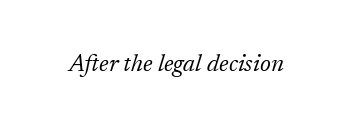
The image shows 24 px text type, italic (leaning right); set normal letter spacing, not underlined.
